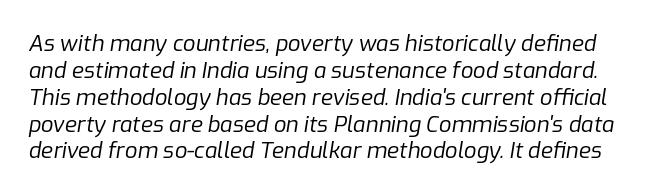
{"italic": "yes", "lean": "right", "slant_degrees": 9, "bold": "no", "underline": "no", "line_spacing_ratio": 1.22, "letter_spacing": "normal", "letter_spacing_em": 0.0, "glyph_px": 22}
